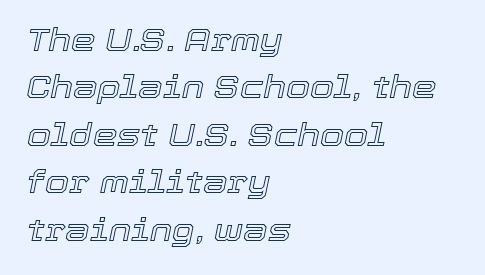
{"italic": "yes", "lean": "right", "slant_degrees": 12, "width": "normal", "x_height": "medium", "monospaced": "no", "underline": "no", "align": "left", "line_spacing": "normal", "line_spacing_ratio": 1.53, "letter_spacing": "normal", "letter_spacing_em": 0.0, "glyph_px": 31}
